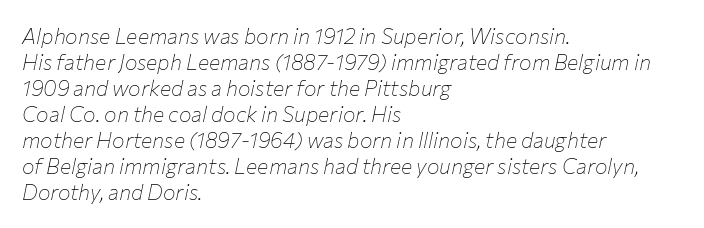
The image shows 21 px text type, italic (leaning right); set left-aligned, line spacing 1.24x, normal letter spacing, not underlined.
